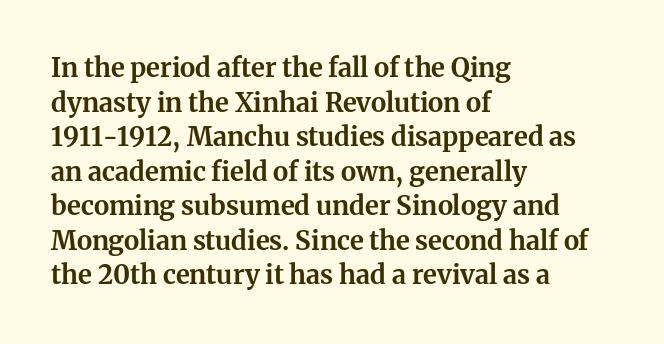
{"italic": "no", "bold": "yes", "underline": "no", "align": "left", "line_spacing": "normal", "line_spacing_ratio": 1.33, "letter_spacing": "normal", "letter_spacing_em": 0.0, "glyph_px": 26}
